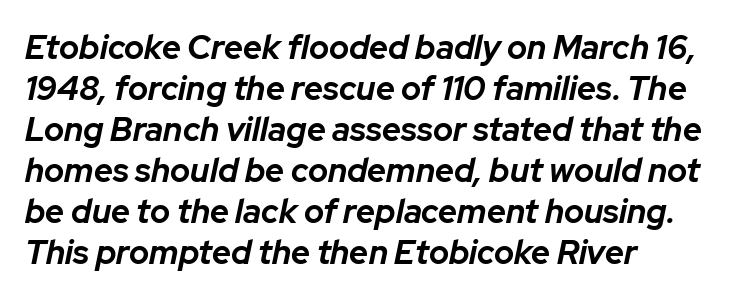
The image shows 33 px bold type, italic (leaning right); set left-aligned, line spacing 1.24x, normal letter spacing, not underlined; low stroke contrast and a medium x-height.
